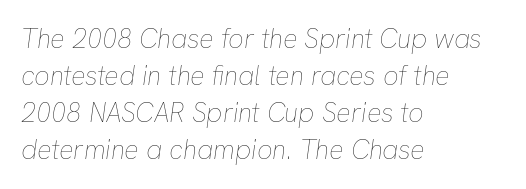
Interline gaps are of average width in this sample. Check the space under the baseline: it is left empty. In terms of letterspacing, this is plain default setting. The specimen reads as italic at a glance.
